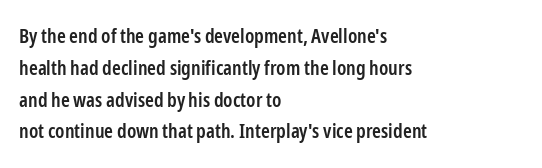
{"italic": "no", "bold": "semi", "underline": "no", "align": "left", "line_spacing": "normal", "line_spacing_ratio": 1.59, "letter_spacing": "normal", "letter_spacing_em": 0.0, "glyph_px": 20}
